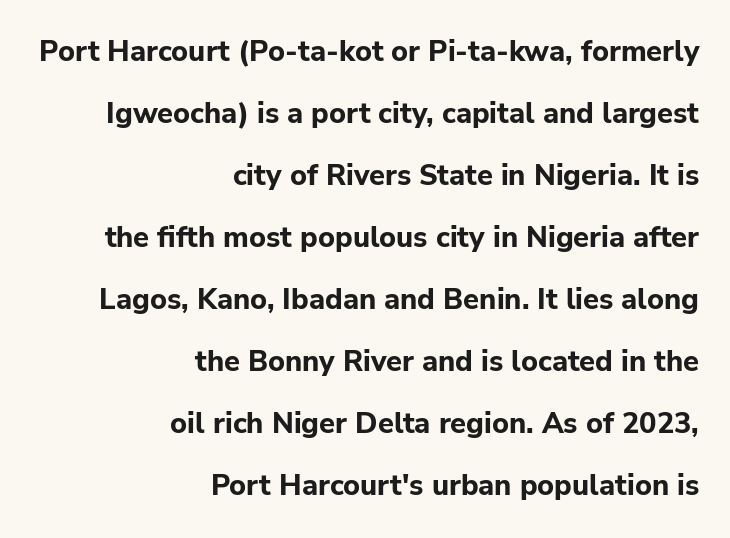
{"serif": "no", "italic": "no", "bold": "yes", "weight": "bold", "width": "normal", "stroke_contrast": "low", "x_height": "medium", "monospaced": "no", "underline": "no", "align": "right", "line_spacing": "loose", "line_spacing_ratio": 2.14, "letter_spacing": "normal", "letter_spacing_em": 0.0, "glyph_px": 29}
